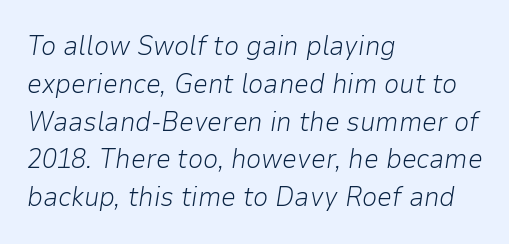
The image shows 27 px text type, italic (leaning right); set left-aligned, normal line spacing (1.4x), normal letter spacing, not underlined.
